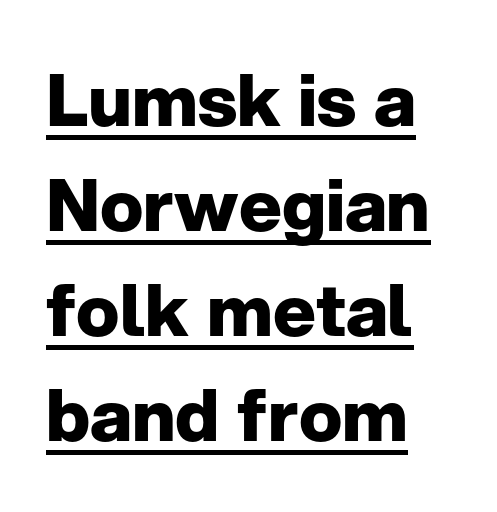
The image shows 72 px heavy sans-serif type, upright; set left-aligned, normal line spacing (1.46x), normal letter spacing, underlined; low stroke contrast and a medium x-height.
